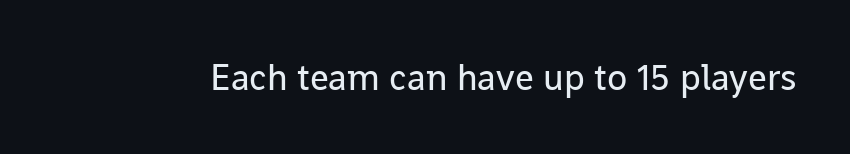
{"serif": "no", "italic": "no", "bold": "no", "weight": "regular", "width": "normal", "stroke_contrast": "low", "x_height": "medium", "monospaced": "no", "underline": "no", "letter_spacing": "normal", "letter_spacing_em": 0.0, "glyph_px": 37}
